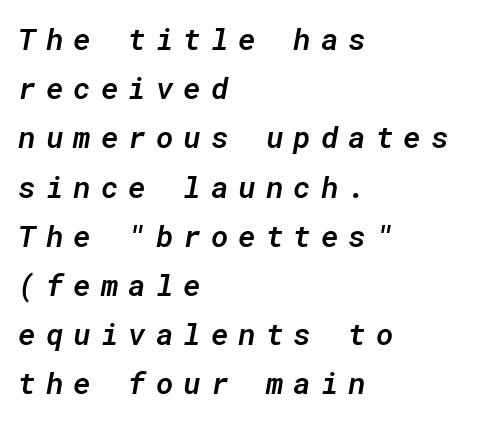
{"italic": "yes", "lean": "right", "slant_degrees": 10, "bold": "semi", "weight": "semibold", "width": "normal", "stroke_contrast": "low", "x_height": "medium", "monospaced": "yes", "underline": "no", "align": "left", "line_spacing": "normal", "line_spacing_ratio": 1.64, "letter_spacing": "wide", "letter_spacing_em": 0.33, "glyph_px": 30}
